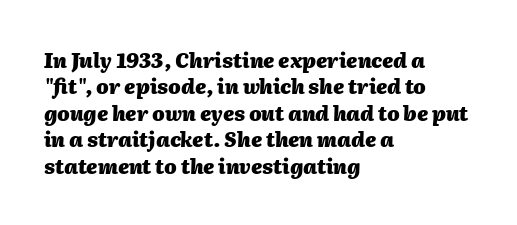
{"italic": "yes", "lean": "right", "slant_degrees": 2, "bold": "yes", "underline": "no", "align": "left", "line_spacing": "normal", "line_spacing_ratio": 1.32, "letter_spacing": "normal", "letter_spacing_em": 0.0, "glyph_px": 20}
